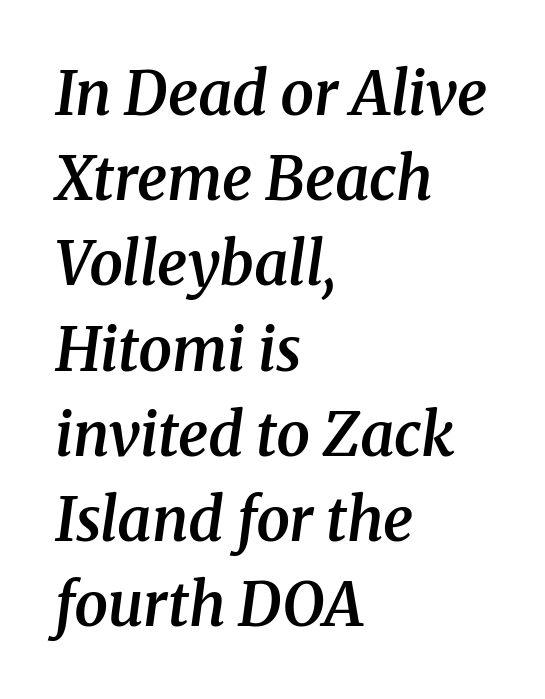
{"serif": "yes", "italic": "yes", "lean": "right", "slant_degrees": 8, "bold": "semi", "weight": "semibold", "width": "normal", "stroke_contrast": "medium", "x_height": "medium", "monospaced": "no", "underline": "no", "align": "left", "line_spacing": "normal", "line_spacing_ratio": 1.42, "letter_spacing": "normal", "letter_spacing_em": 0.0, "glyph_px": 60}
